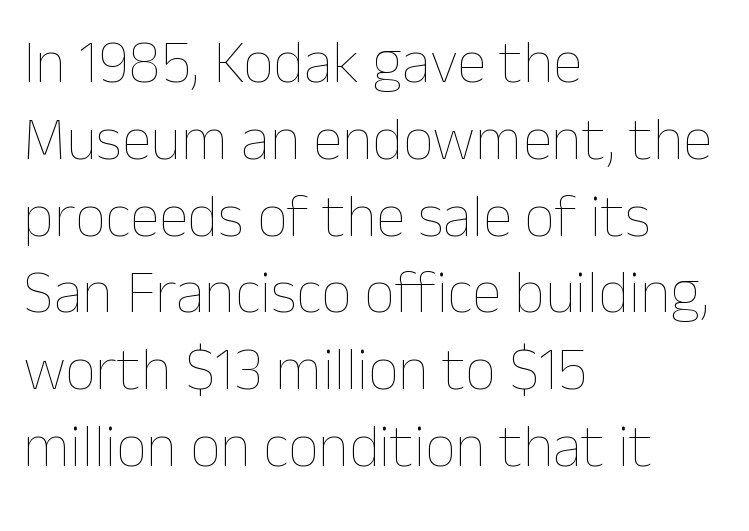
Summary of vertical rhythm: regular, with standard interline spacing. Stems here are at most as thick as an everyday book face. Is the block centered? No — it sits flush against the left margin. A typesetter would call this zero additional tracking.
